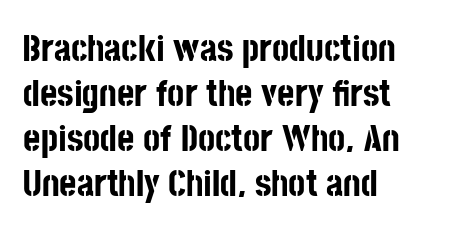
Q: Is the text bold? A: Yes.
Q: Is the text italic (slanted)? A: No, it is upright.
Q: Is the typeface a serif or a sans-serif typeface? A: Sans-serif.
Q: Is the text underlined? A: No.
Q: How is the paragraph aligned? A: Left-aligned.
Q: Is the spacing between letters normal or unusually wide? A: Normal.
Q: Width (condensed, normal, or wide)? A: Condensed.
Q: Stroke contrast? A: Low.
Q: x-height? A: Large.
Q: Monospaced? A: No.
